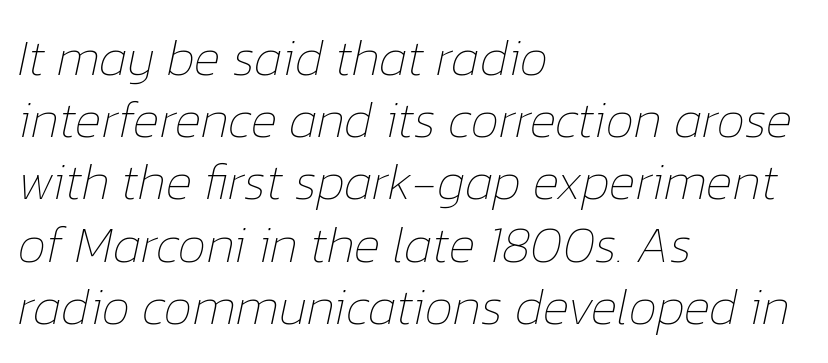
{"italic": "yes", "lean": "right", "slant_degrees": 12, "bold": "no", "weight": "thin", "width": "normal", "stroke_contrast": "low", "x_height": "medium", "monospaced": "no", "underline": "no", "align": "left", "line_spacing_ratio": 1.22, "letter_spacing": "normal", "letter_spacing_em": 0.0, "glyph_px": 51}
